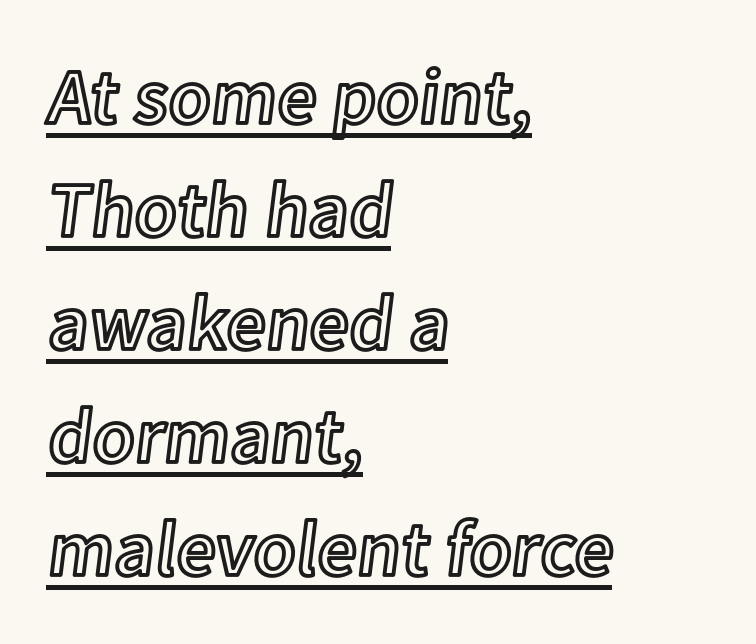
{"width": "normal", "x_height": "medium", "monospaced": "no", "underline": "yes", "align": "left", "line_spacing": "normal", "line_spacing_ratio": 1.45, "letter_spacing": "normal", "letter_spacing_em": 0.0, "glyph_px": 78}
